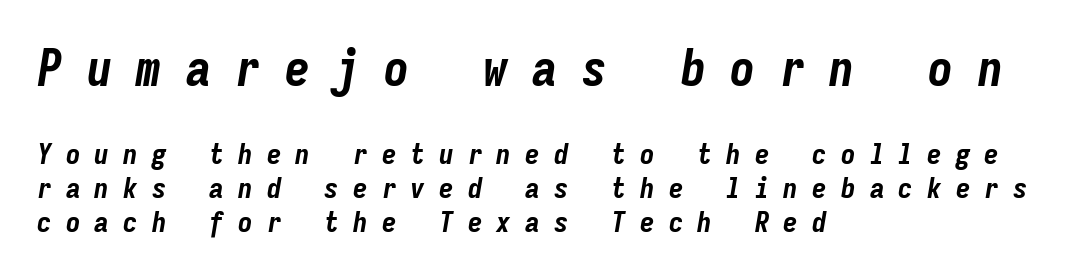
Horizontally, the lines are justified to the leading edge only. The font's italic variant was chosen for this text. This sample has the even, mechanical cadence of fixed-width lettering. A typesetter would call this heavily tracked-out type.
